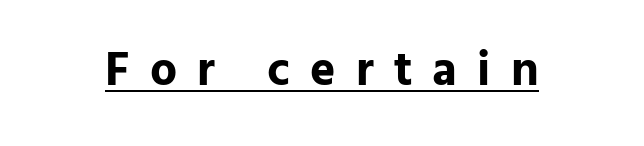
Here the designer chose a conventional face with non-uniform glyph widths. Serif or sans? Sans — the stroke terminals are bare. These words are printed bold, with thick strokes throughout. The lettering is marked with a stroke running underneath it. You can tell it's not italic because the verticals are truly vertical.
